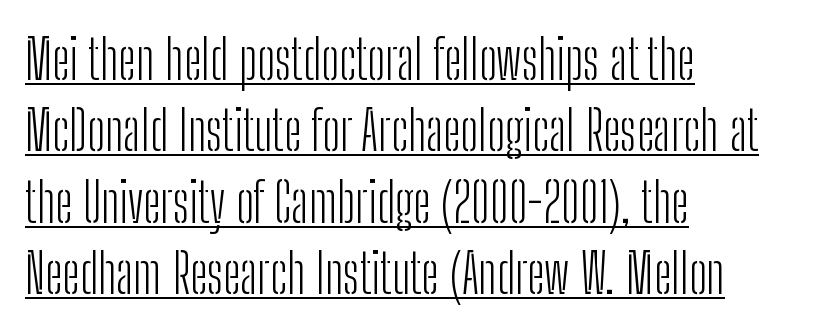
Check the space under the baseline: a stroke is drawn there. These lines are composed in type without serifs. Is the letter spacing exaggerated? No — it looks like the ordinary default. The passage shown is typed in a proportional face where columns would drift.
